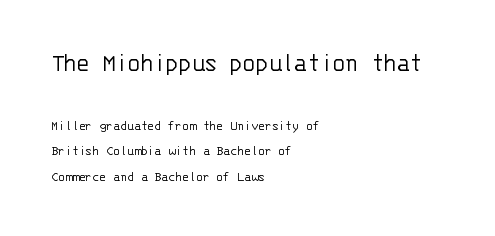
Q: Is the text bold? A: No.
Q: Is the text italic (slanted)? A: No, it is upright.
Q: Is the text underlined? A: No.
Q: How is the paragraph aligned? A: Left-aligned.
Q: Is the spacing between letters normal or unusually wide? A: Normal.
Q: Which block of text is set in a larger size, the first (top) or the second (bottom)? A: The first (top) one.
